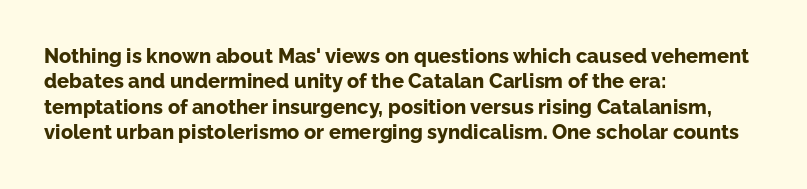
Characters follow at the spacing the type designer built in. What's the leading like? Ordinary, nothing unusual. Horizontal alignment here is leftward, the default for most running prose. The words here are not underlined. The typesetting leans heavy: a genuine bold.
